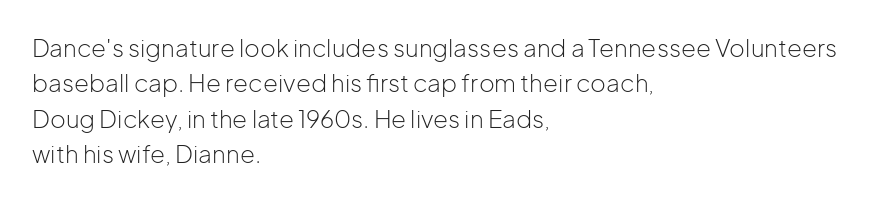
The image shows 24 px text type, upright; set left-aligned, normal line spacing (1.47x), normal letter spacing, not underlined.
